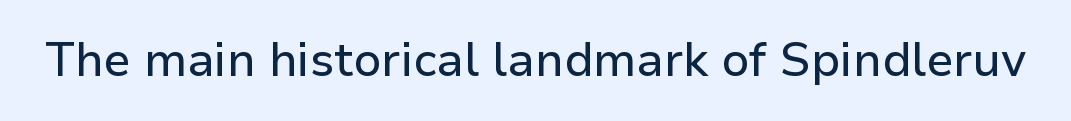
Q: Is the text italic (slanted)? A: No, it is upright.
Q: Is the typeface a serif or a sans-serif typeface? A: Sans-serif.
Q: Is the text underlined? A: No.
Q: Is the spacing between letters normal or unusually wide? A: Normal.
Q: Width (condensed, normal, or wide)? A: Normal.
Q: Stroke contrast? A: Low.
Q: x-height? A: Medium.
Q: Monospaced? A: No.
